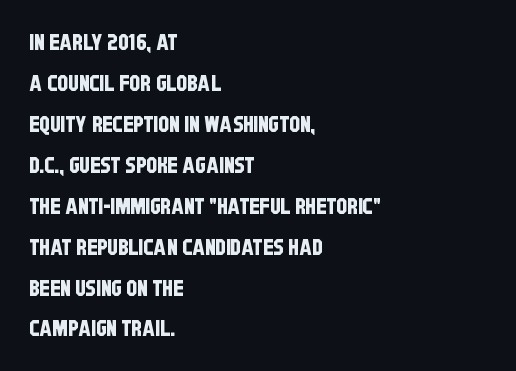
Q: Is the text underlined? A: No.
Q: How is the paragraph aligned? A: Left-aligned.
Q: Is the spacing between letters normal or unusually wide? A: Normal.
